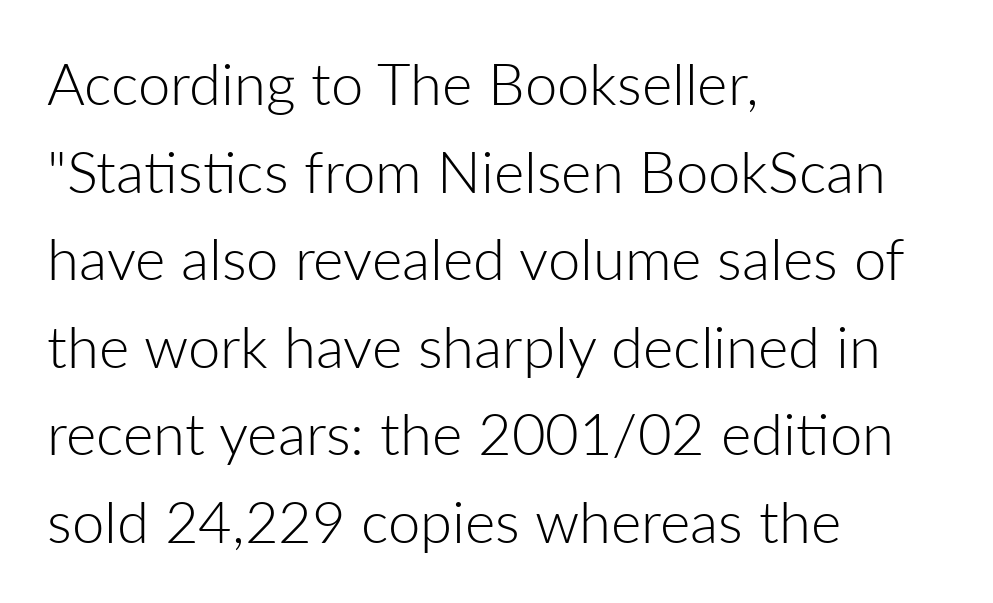
The image shows 58 px light sans-serif type, upright; set left-aligned, normal line spacing (1.51x), normal letter spacing, not underlined; low stroke contrast and a medium x-height.
